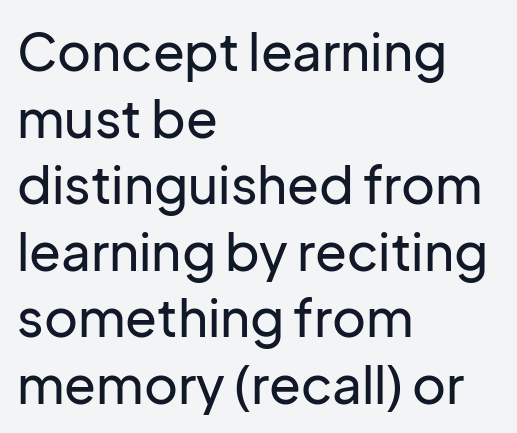
{"serif": "no", "italic": "no", "width": "normal", "stroke_contrast": "low", "x_height": "medium", "monospaced": "no", "underline": "no", "align": "left", "line_spacing": "normal", "line_spacing_ratio": 1.28, "letter_spacing": "normal", "letter_spacing_em": 0.0, "glyph_px": 52}
